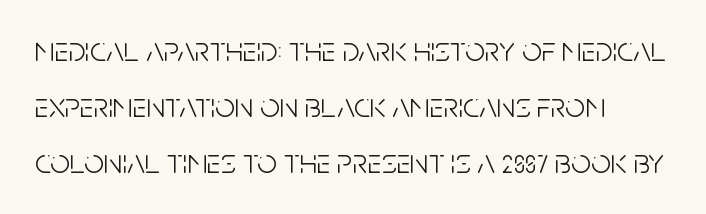
The image shows 35 px light, condensed sans-serif type, upright; set left-aligned, normal line spacing (1.6x), normal letter spacing, not underlined; low stroke contrast and a large x-height.
